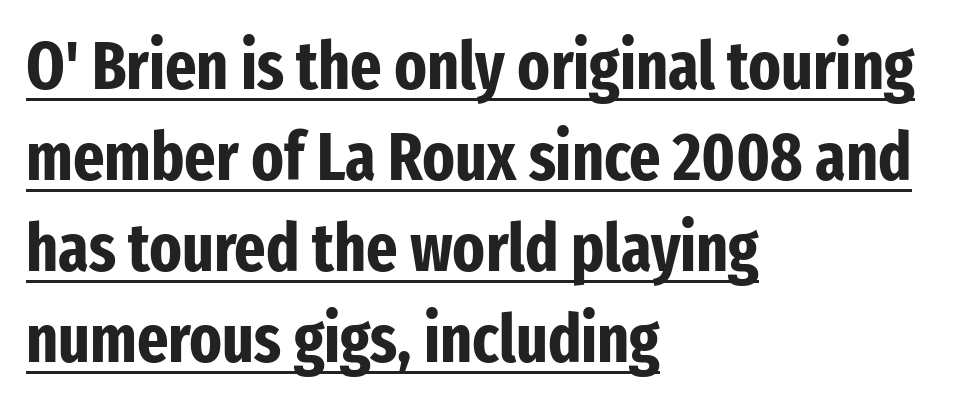
The image shows 67 px bold, condensed sans-serif type, upright; set left-aligned, normal line spacing (1.36x), normal letter spacing, underlined; low stroke contrast and a medium x-height.
